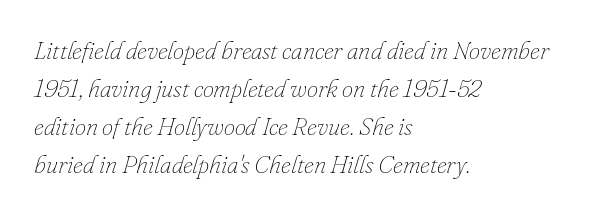
{"italic": "yes", "lean": "right", "slant_degrees": 16, "bold": "no", "underline": "no", "align": "left", "line_spacing": "normal", "line_spacing_ratio": 1.52, "letter_spacing": "normal", "letter_spacing_em": 0.0, "glyph_px": 25}
